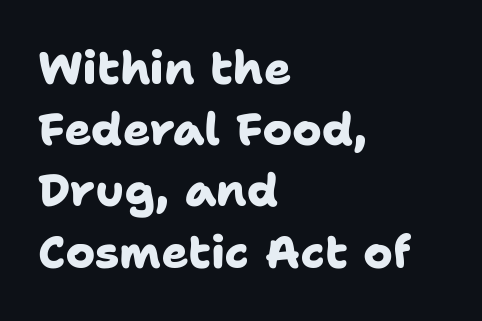
Look at the tracking — it's just the regular setting, nothing added. Underlining? Definitely not there. Layout note: lines flush left. The letters advance in unequal steps, a hallmark of proportional type.
